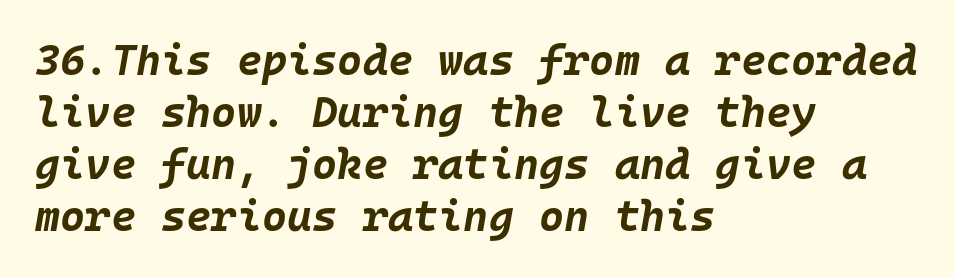
The image shows 43 px bold type, italic (leaning right), monospaced; set left-aligned, line spacing 1.21x, normal letter spacing, not underlined; low stroke contrast and a large x-height.
